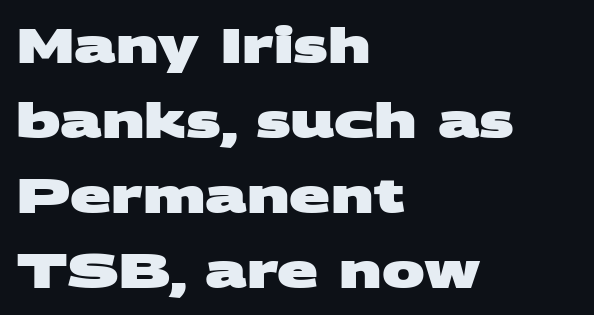
Q: Is the text bold? A: Yes.
Q: Is the typeface a serif or a sans-serif typeface? A: Sans-serif.
Q: Is the text underlined? A: No.
Q: How is the paragraph aligned? A: Left-aligned.
Q: Is the spacing between letters normal or unusually wide? A: Normal.
Q: Is the spacing between lines tight, normal or loose? A: Normal.
Q: Width (condensed, normal, or wide)? A: Wide.
Q: Stroke contrast? A: Medium.
Q: x-height? A: Large.
Q: Monospaced? A: No.
